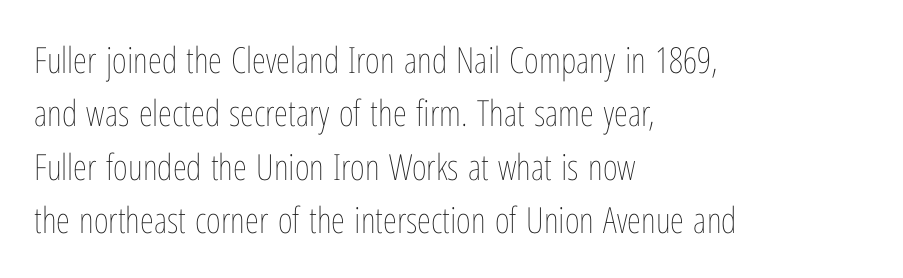
The passage shown stacks its lines at a standard gap. Spacing between characters is what you'd get straight out of the box. The rendering uses natural spacing where letterforms have individual widths. Letters rest on an invisible, unmarked baseline. The typeface has the unassuming heft of standard copy or less.
